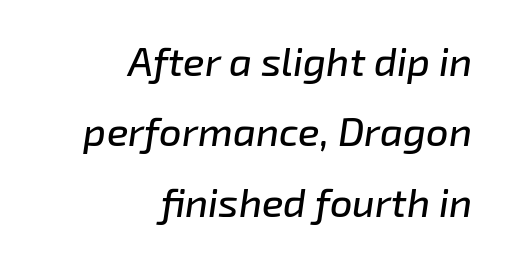
Q: Is the text italic (slanted)? A: Yes, it leans right by about 8 degrees.
Q: Is the text underlined? A: No.
Q: How is the paragraph aligned? A: Right-aligned.
Q: Is the spacing between letters normal or unusually wide? A: Normal.
Q: Width (condensed, normal, or wide)? A: Normal.
Q: Stroke contrast? A: Low.
Q: x-height? A: Medium.
Q: Monospaced? A: No.
